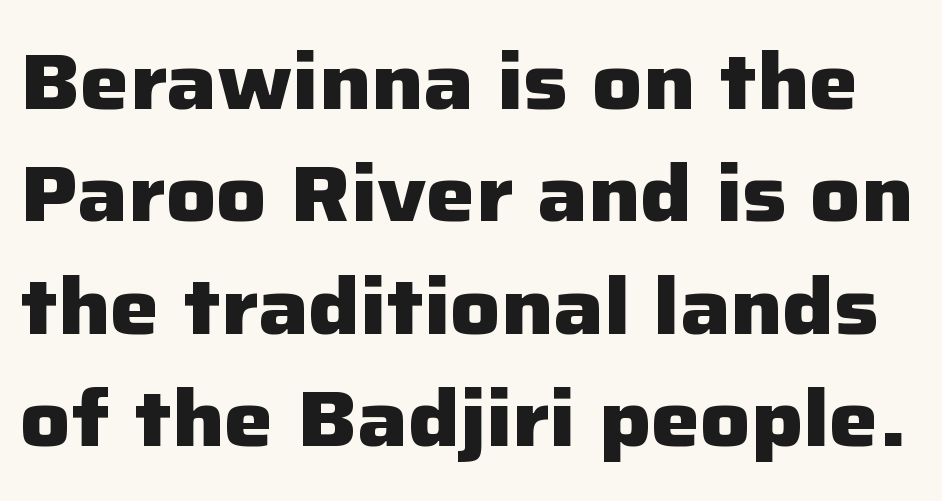
Unlike italic type, these characters show no tilt at all. Font category for this specimen: sans-serif. The strip under each line holds only bare page. The letters sit at their default tracking, neither squeezed nor spread. Look at the stroke-to-counter ratio: heavy, a bold.
